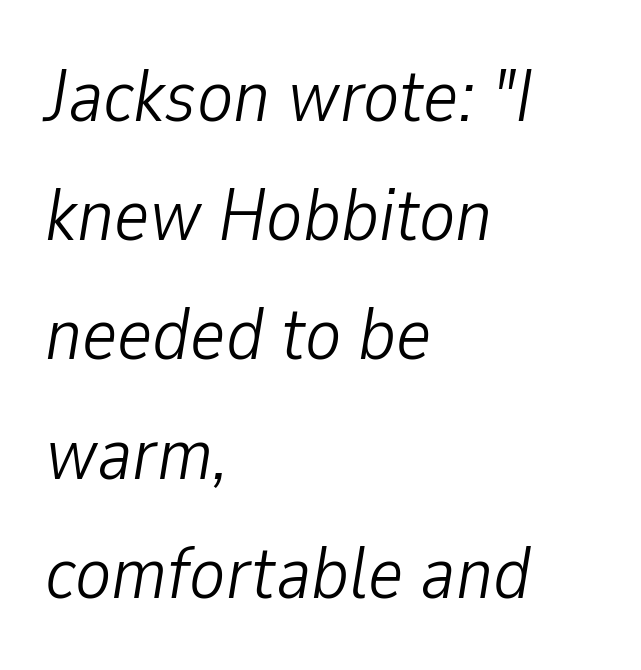
{"italic": "yes", "lean": "right", "slant_degrees": 9, "bold": "no", "weight": "light", "width": "condensed", "stroke_contrast": "low", "x_height": "medium", "monospaced": "no", "underline": "no", "align": "left", "line_spacing": "normal", "line_spacing_ratio": 1.59, "letter_spacing": "normal", "letter_spacing_em": 0.0, "glyph_px": 75}
